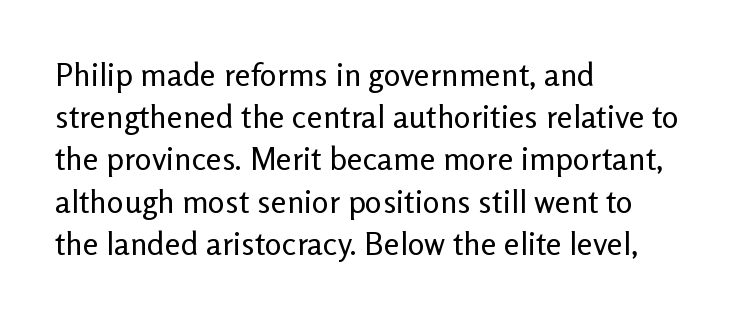
{"serif": "no", "italic": "no", "bold": "no", "weight": "regular", "width": "normal", "stroke_contrast": "low", "x_height": "medium", "monospaced": "no", "underline": "no", "align": "left", "line_spacing": "normal", "line_spacing_ratio": 1.32, "letter_spacing": "normal", "letter_spacing_em": 0.0, "glyph_px": 32}
